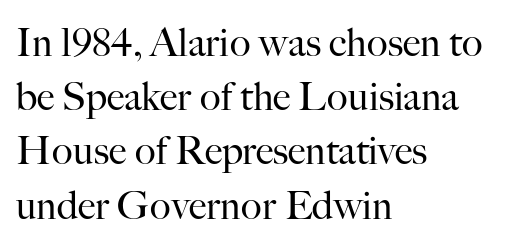
{"serif": "yes", "italic": "no", "bold": "no", "weight": "regular", "width": "normal", "stroke_contrast": "high", "x_height": "small", "monospaced": "no", "underline": "no", "align": "left", "line_spacing": "normal", "line_spacing_ratio": 1.39, "letter_spacing": "normal", "letter_spacing_em": 0.0, "glyph_px": 39}
